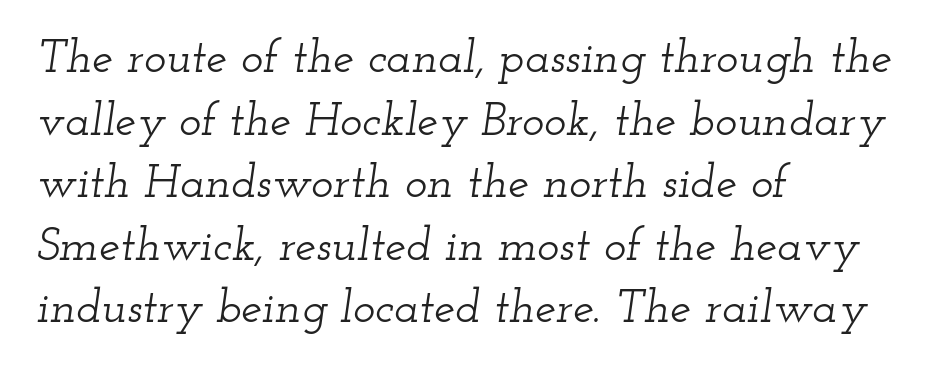
{"serif": "yes", "italic": "yes", "lean": "right", "slant_degrees": 12, "width": "wide", "stroke_contrast": "low", "x_height": "small", "monospaced": "no", "underline": "no", "align": "left", "line_spacing": "normal", "line_spacing_ratio": 1.33, "letter_spacing": "normal", "letter_spacing_em": 0.0, "glyph_px": 47}
